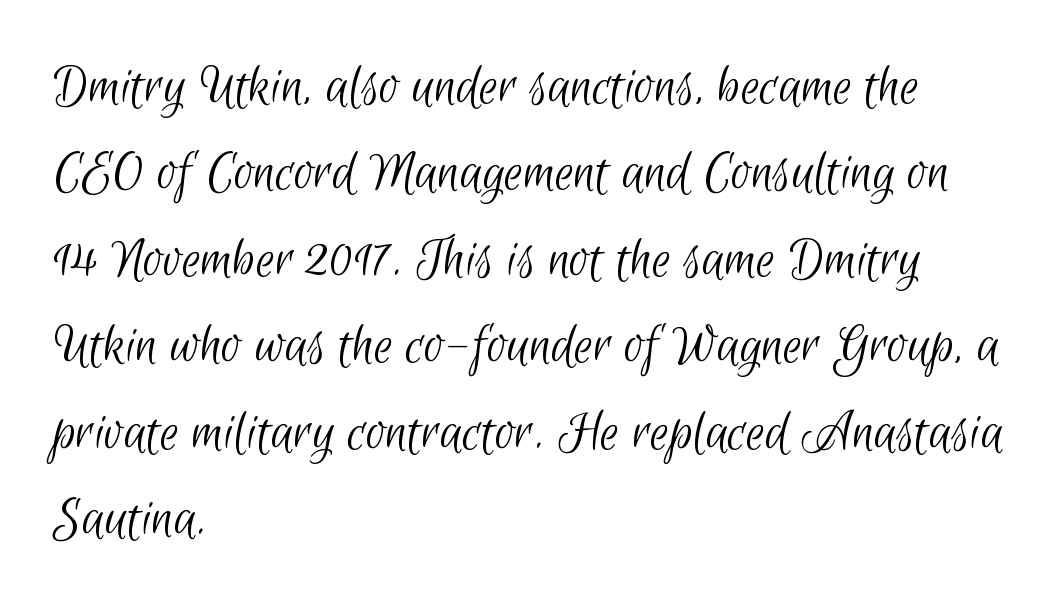
Q: Is the text bold? A: No.
Q: Is the typeface a serif or a sans-serif typeface? A: Sans-serif.
Q: Is the text underlined? A: No.
Q: How is the paragraph aligned? A: Left-aligned.
Q: Is the spacing between letters normal or unusually wide? A: Normal.
Q: Is the spacing between lines tight, normal or loose? A: Normal.
Q: Width (condensed, normal, or wide)? A: Condensed.
Q: Stroke contrast? A: Low.
Q: x-height? A: Small.
Q: Monospaced? A: No.
